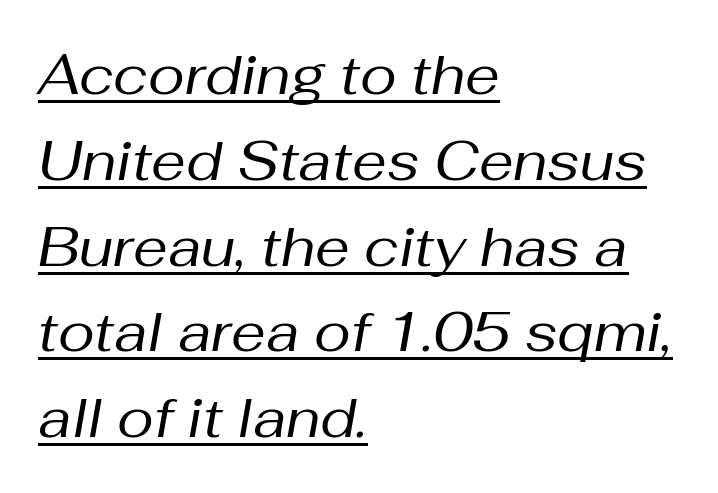
Q: Is the text bold? A: No.
Q: Is the text italic (slanted)? A: Yes, it leans right by about 10 degrees.
Q: Is the text underlined? A: Yes.
Q: How is the paragraph aligned? A: Left-aligned.
Q: Is the spacing between letters normal or unusually wide? A: Normal.
Q: Is the spacing between lines tight, normal or loose? A: Normal.
Q: Width (condensed, normal, or wide)? A: Normal.
Q: Stroke contrast? A: Medium.
Q: x-height? A: Medium.
Q: Monospaced? A: No.
